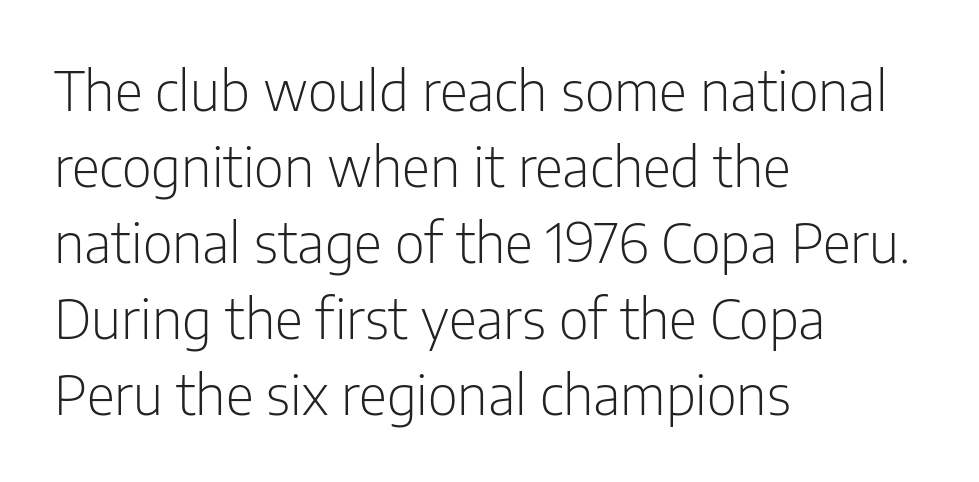
{"serif": "no", "italic": "no", "bold": "no", "weight": "light", "width": "condensed", "stroke_contrast": "low", "x_height": "medium", "monospaced": "no", "underline": "no", "align": "left", "line_spacing": "normal", "line_spacing_ratio": 1.38, "letter_spacing": "normal", "letter_spacing_em": 0.0, "glyph_px": 55}
